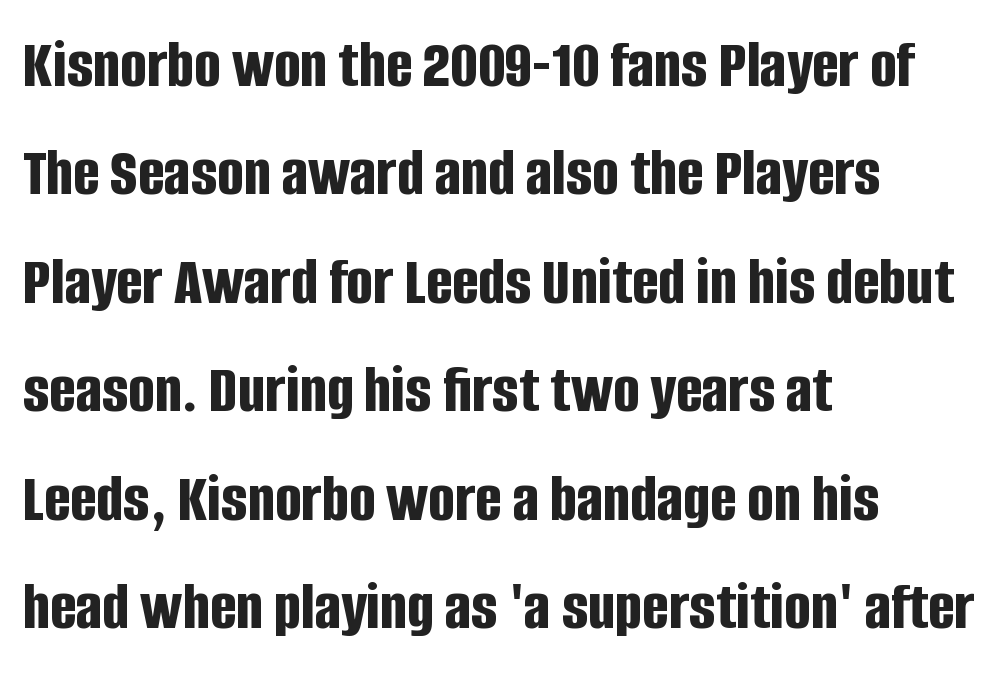
The image shows 70 px bold, condensed sans-serif type, upright; set left-aligned, normal line spacing (1.55x), normal letter spacing, not underlined; low stroke contrast and a large x-height.
